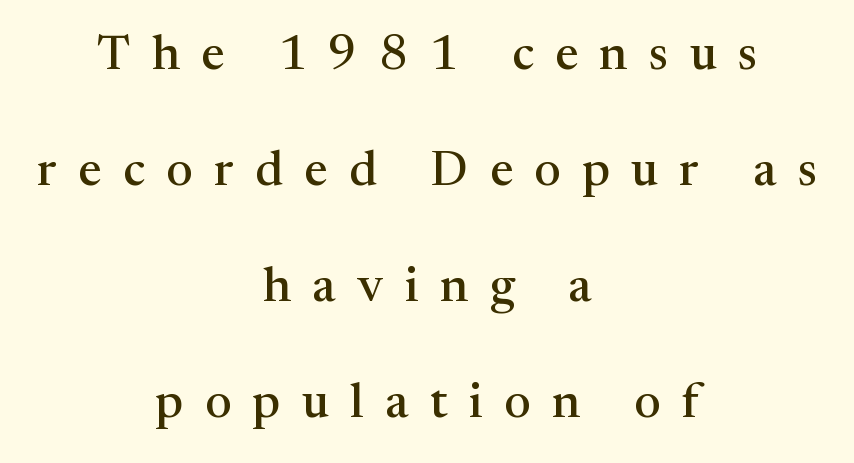
Look at the bottom of the vertical strokes: they flare into serifs here. This rendering widens character spacing well past its baseline value. Is this a fixed-width face? No — the glyphs have proportional, varying widths. Anything drawn beneath the words? Only blank space. Vertical strokes here are truly vertical.
